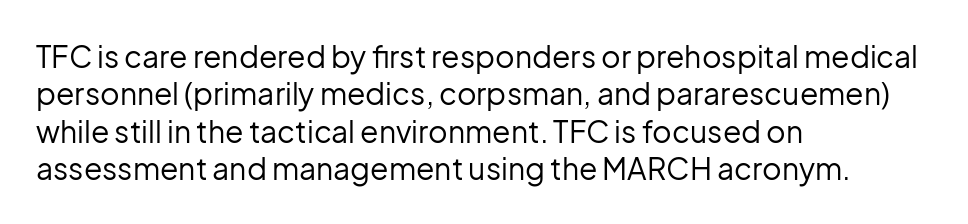
The block of text has a typical density, with ordinary space between rows. A clean baseline with only descenders dipping below it. Think of a printed novel: that variable character pitch is what you see here. Notice how the passage keeps a crisp vertical edge on the left only. Weight class: somewhere from thin through regular.
